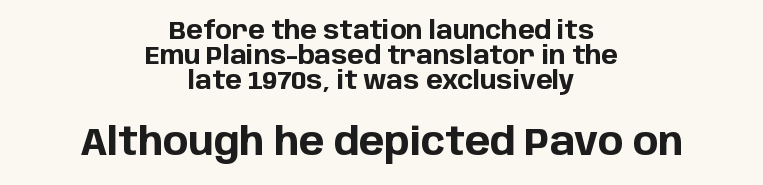
{"serif": "no", "italic": "no", "bold": "yes", "weight": "bold", "width": "normal", "stroke_contrast": "low", "x_height": "large", "monospaced": "no", "underline": "no", "align": "center", "line_spacing": "tight", "line_spacing_ratio": 1.0, "letter_spacing": "normal", "letter_spacing_em": 0.0, "larger_block": "second", "size_ratio": 1.52, "glyph_px": 38}
